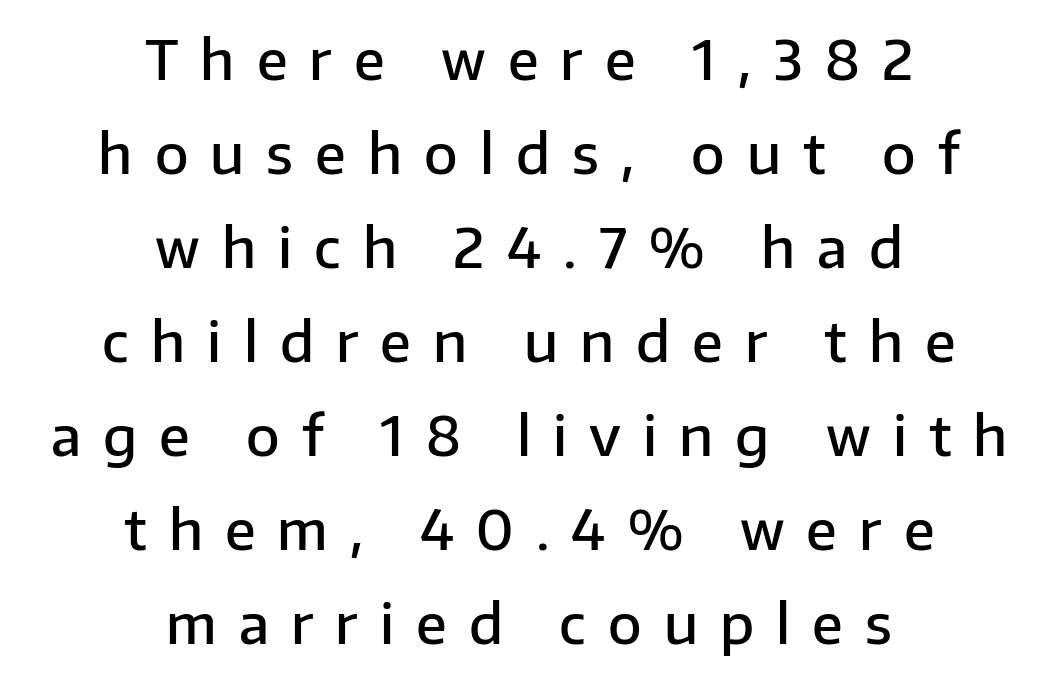
Q: Is the text bold? A: Semi-bold.
Q: Is the text italic (slanted)? A: No, it is upright.
Q: Is the typeface a serif or a sans-serif typeface? A: Sans-serif.
Q: Is the text underlined? A: No.
Q: How is the paragraph aligned? A: Centered.
Q: Is the spacing between letters normal or unusually wide? A: Unusually wide.
Q: Width (condensed, normal, or wide)? A: Normal.
Q: Stroke contrast? A: Low.
Q: x-height? A: Medium.
Q: Monospaced? A: No.
